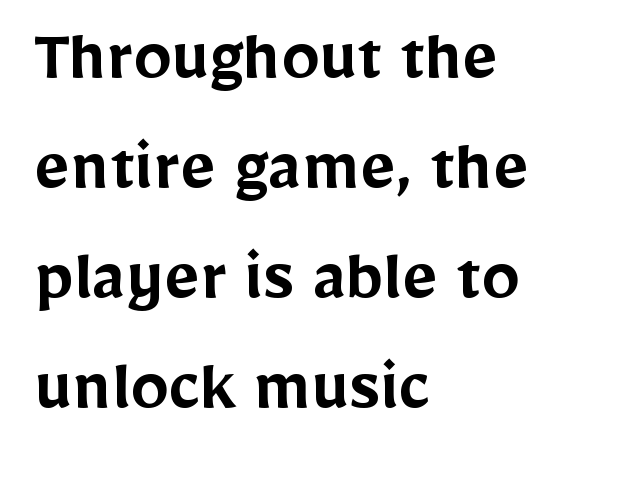
Q: Is the text bold? A: Semi-bold.
Q: Is the text italic (slanted)? A: No, it is upright.
Q: Is the typeface a serif or a sans-serif typeface? A: Sans-serif.
Q: Is the text underlined? A: No.
Q: How is the paragraph aligned? A: Left-aligned.
Q: Is the spacing between letters normal or unusually wide? A: Normal.
Q: Is the spacing between lines tight, normal or loose? A: Normal.
Q: Width (condensed, normal, or wide)? A: Normal.
Q: Stroke contrast? A: Low.
Q: x-height? A: Medium.
Q: Monospaced? A: No.
